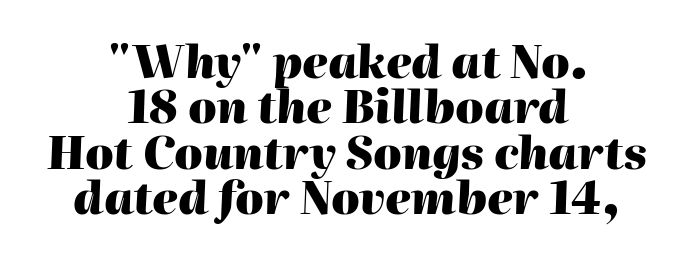
Q: Is the text bold? A: Yes.
Q: Is the text italic (slanted)? A: Yes, it leans right by about 2 degrees.
Q: Is the text underlined? A: No.
Q: How is the paragraph aligned? A: Centered.
Q: Is the spacing between letters normal or unusually wide? A: Normal.
Q: Is the spacing between lines tight, normal or loose? A: Tight.
Q: Width (condensed, normal, or wide)? A: Normal.
Q: Stroke contrast? A: High.
Q: x-height? A: Medium.
Q: Monospaced? A: No.
